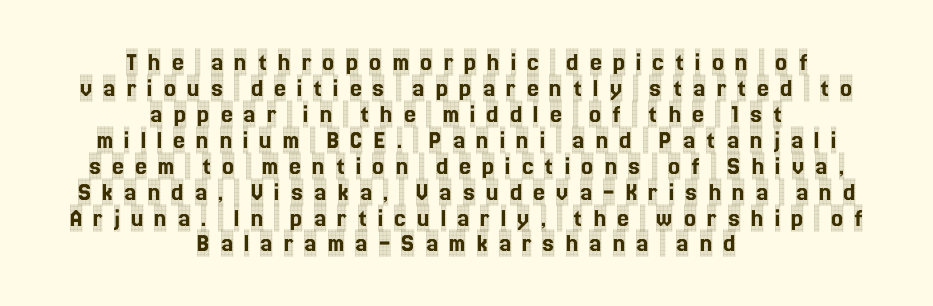
One glance says dense: line gaps are narrower than usual. When letters stand straight like this, we call the style roman or upright. Check under the words: just untouched page. Neither beginnings nor endings align; midpoints do. Loose tracking; the words dissolve into strings of separated letters.
